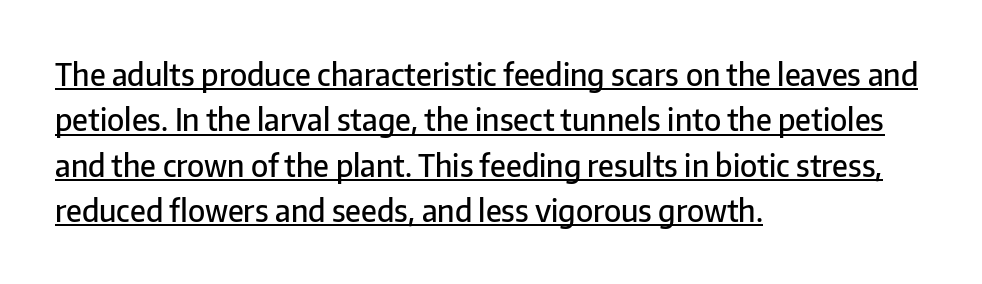
The image shows 30 px semibold sans-serif type, upright; set left-aligned, normal line spacing (1.51x), normal letter spacing, underlined; low stroke contrast and a medium x-height.
